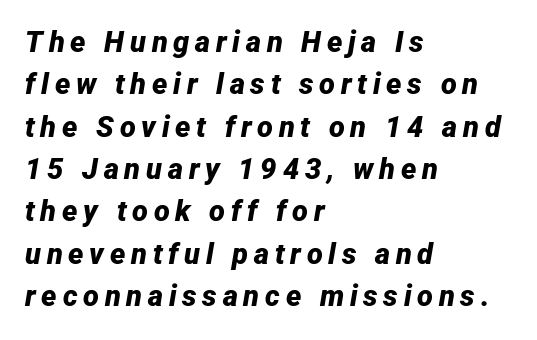
Successive baselines arrive at the customary interval. Someone cranked the tracking dial way up on this one. The glyphs look as if they've been sheared to an angle. Heft: maximum for text — a bold.
